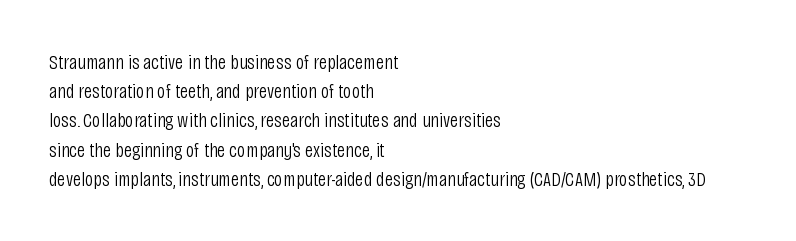
Q: Is the text bold? A: No.
Q: Is the text italic (slanted)? A: No, it is upright.
Q: Is the text underlined? A: No.
Q: How is the paragraph aligned? A: Left-aligned.
Q: Is the spacing between letters normal or unusually wide? A: Normal.
Q: Is the spacing between lines tight, normal or loose? A: Normal.
